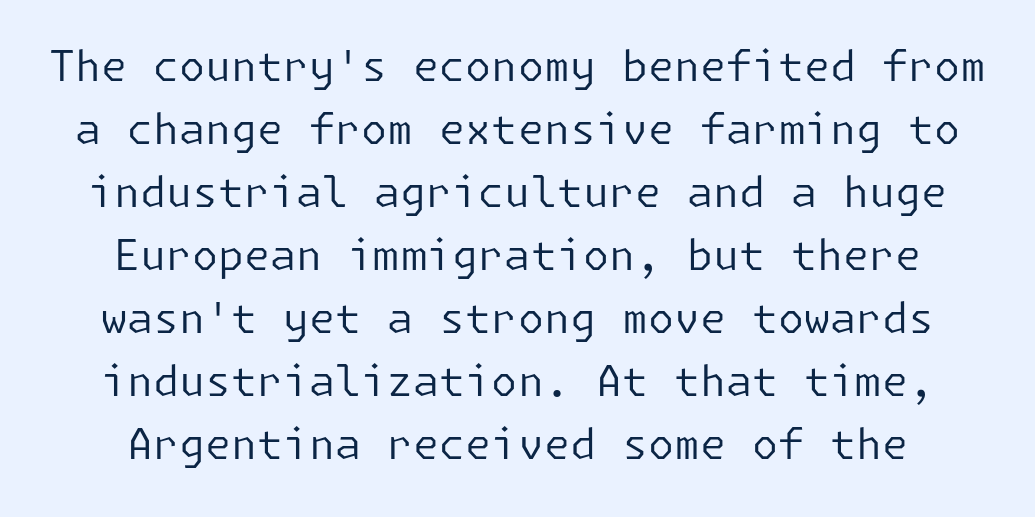
The image shows 42 px regular-weight sans-serif type, upright; set normal line spacing (1.5x), normal letter spacing, not underlined; low stroke contrast and a medium x-height.
